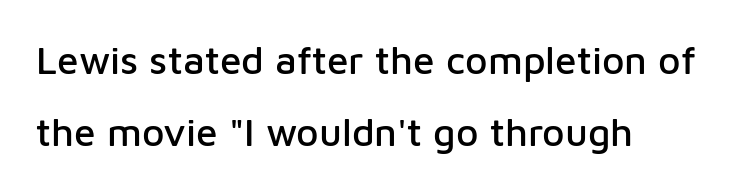
The lettering holds an erect, upright posture throughout. The rendering uses natural spacing where letterforms have individual widths. The line texture is even and compact thanks to regular tracking. Serifs: no, the terminals of the letterforms are clean. Check under the words: just untouched page. The rag falls on the right side of this text block.
